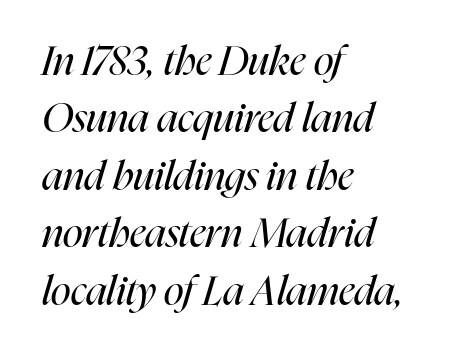
Q: Is the text bold? A: No.
Q: Is the text italic (slanted)? A: Yes, it leans right by about 16 degrees.
Q: Is the text underlined? A: No.
Q: How is the paragraph aligned? A: Left-aligned.
Q: Is the spacing between letters normal or unusually wide? A: Normal.
Q: Is the spacing between lines tight, normal or loose? A: Normal.
Q: Width (condensed, normal, or wide)? A: Condensed.
Q: Stroke contrast? A: High.
Q: x-height? A: Medium.
Q: Monospaced? A: No.
